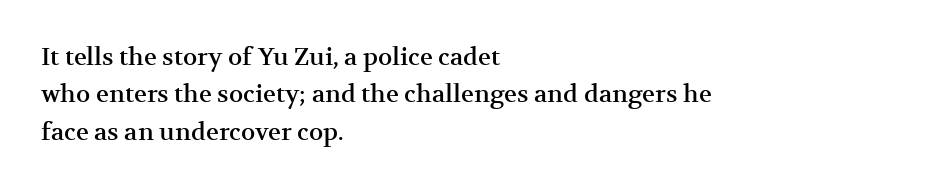
The image shows 24 px text type, upright; set left-aligned, normal line spacing (1.56x), normal letter spacing, not underlined.
